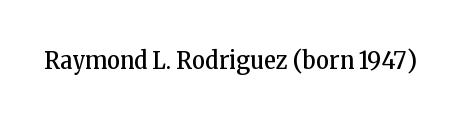
{"italic": "no", "bold": "no", "underline": "no", "letter_spacing": "normal", "letter_spacing_em": 0.0, "glyph_px": 25}
